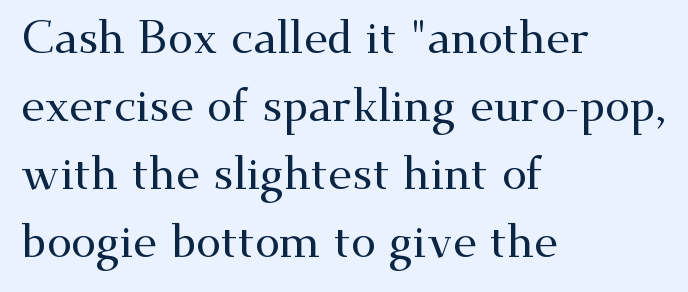
The face used here is proportionally spaced, like ordinary book or web type. This sample uses a serif face. The rendering anchors every line to the left-hand side. Just letters on the line, the space beneath them empty.
